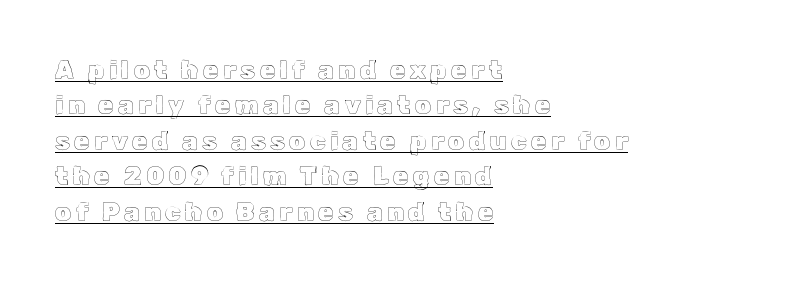
Q: Is the text italic (slanted)? A: No, it is upright.
Q: Is the text underlined? A: Yes.
Q: How is the paragraph aligned? A: Left-aligned.
Q: Is the spacing between lines tight, normal or loose? A: Normal.
